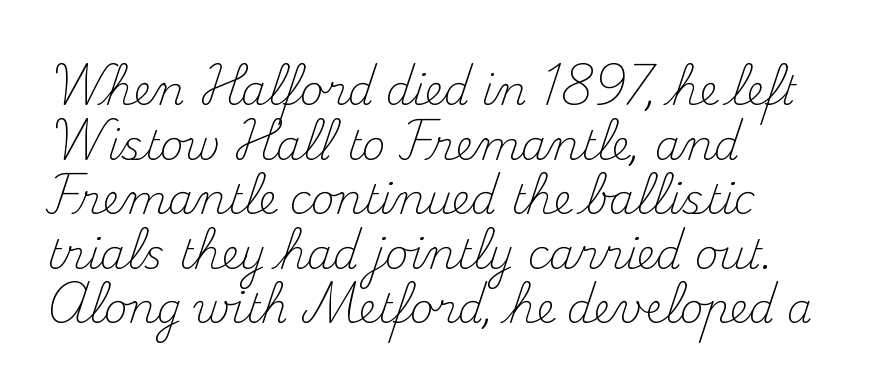
The image shows 41 px light serif type; set left-aligned, normal line spacing (1.33x), normal letter spacing, not underlined; medium stroke contrast and a small x-height.
